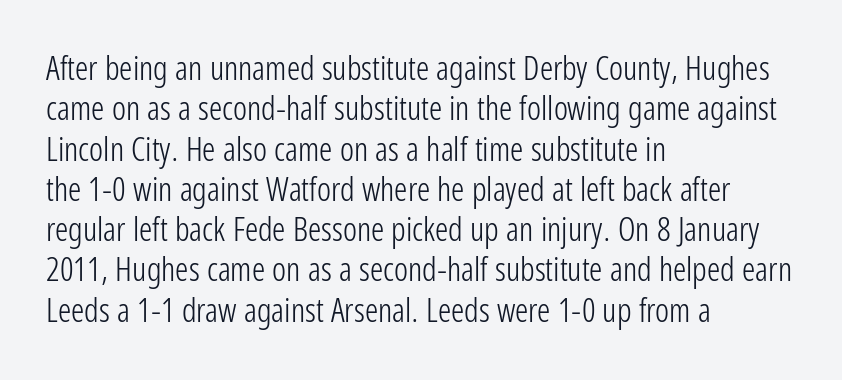
{"serif": "no", "italic": "no", "bold": "no", "weight": "light", "width": "condensed", "stroke_contrast": "low", "x_height": "medium", "monospaced": "no", "underline": "no", "align": "left", "line_spacing_ratio": 1.22, "letter_spacing": "normal", "letter_spacing_em": 0.0, "glyph_px": 33}
